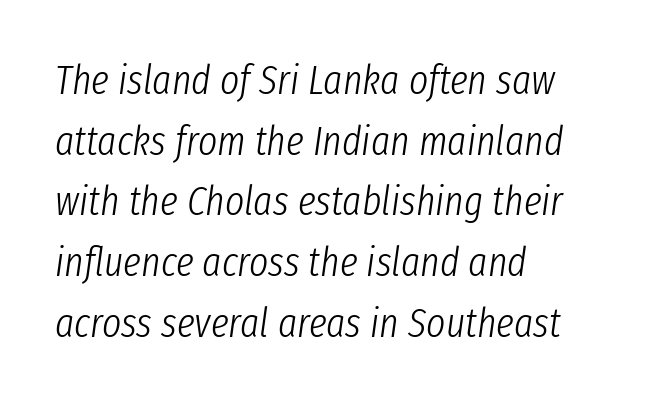
Q: Is the text bold? A: No.
Q: Is the text italic (slanted)? A: Yes, it leans right by about 8 degrees.
Q: Is the text underlined? A: No.
Q: How is the paragraph aligned? A: Left-aligned.
Q: Is the spacing between letters normal or unusually wide? A: Normal.
Q: Is the spacing between lines tight, normal or loose? A: Normal.
Q: Width (condensed, normal, or wide)? A: Condensed.
Q: Stroke contrast? A: Low.
Q: x-height? A: Medium.
Q: Monospaced? A: No.
